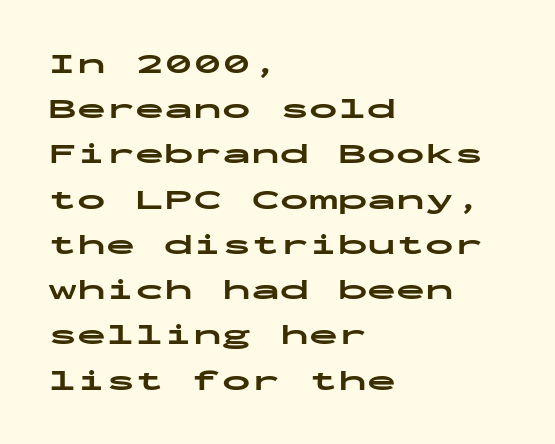
Q: Is the text bold? A: Yes.
Q: Is the text italic (slanted)? A: No, it is upright.
Q: Is the typeface a serif or a sans-serif typeface? A: Sans-serif.
Q: Is the text underlined? A: No.
Q: How is the paragraph aligned? A: Left-aligned.
Q: Is the spacing between letters normal or unusually wide? A: Normal.
Q: Is the spacing between lines tight, normal or loose? A: Normal.
Q: Width (condensed, normal, or wide)? A: Wide.
Q: Stroke contrast? A: Low.
Q: x-height? A: Medium.
Q: Monospaced? A: Yes.
